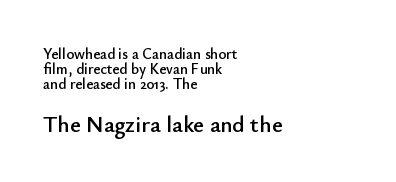
{"italic": "no", "underline": "no", "align": "left", "line_spacing": "tight", "line_spacing_ratio": 1.01, "letter_spacing": "normal", "letter_spacing_em": 0.0, "larger_block": "second", "size_ratio": 1.53, "glyph_px": 23}
